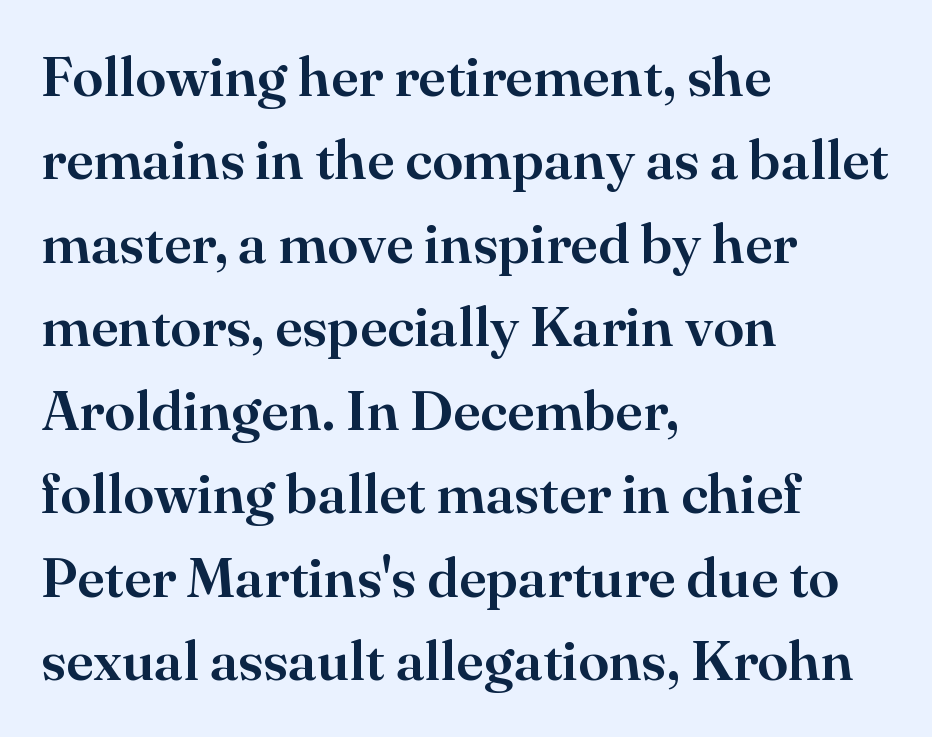
{"serif": "yes", "italic": "no", "width": "normal", "stroke_contrast": "high", "x_height": "small", "monospaced": "no", "underline": "no", "align": "left", "line_spacing": "normal", "line_spacing_ratio": 1.49, "letter_spacing": "normal", "letter_spacing_em": 0.0, "glyph_px": 56}
